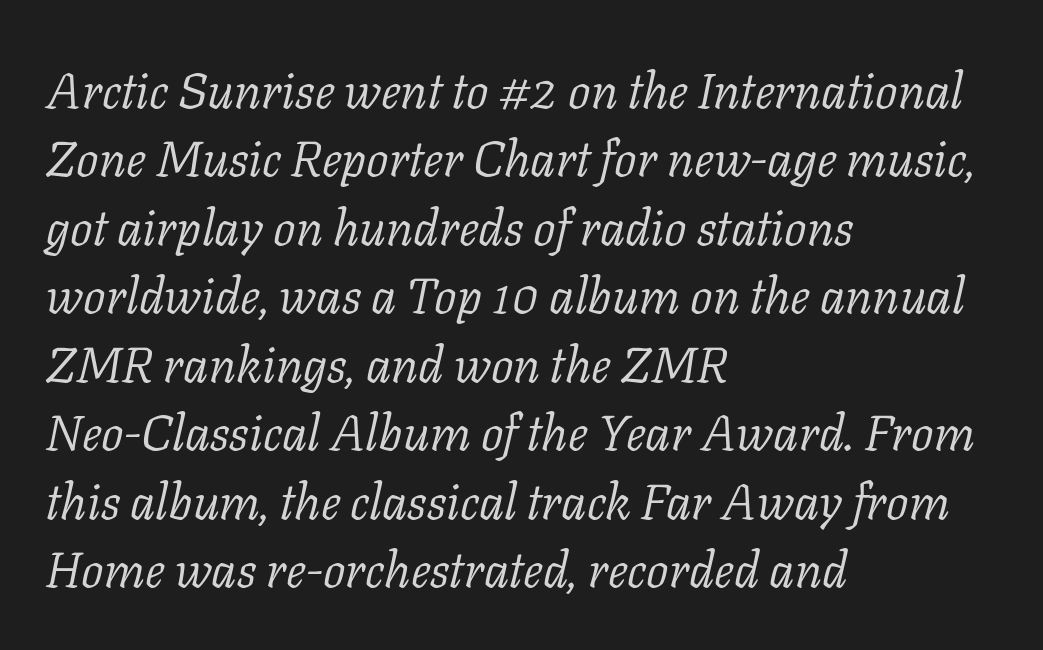
{"serif": "yes", "italic": "yes", "lean": "right", "slant_degrees": 11, "bold": "no", "weight": "light", "width": "normal", "stroke_contrast": "low", "x_height": "medium", "monospaced": "no", "underline": "no", "align": "left", "line_spacing": "normal", "line_spacing_ratio": 1.37, "letter_spacing": "normal", "letter_spacing_em": 0.0, "glyph_px": 50}
